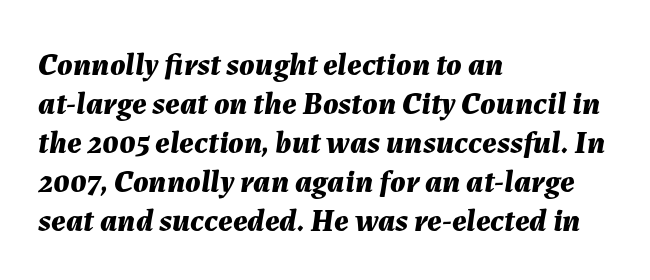
Q: Is the text bold? A: Yes.
Q: Is the text italic (slanted)? A: Yes, it leans right by about 7 degrees.
Q: Is the text underlined? A: No.
Q: How is the paragraph aligned? A: Left-aligned.
Q: Is the spacing between letters normal or unusually wide? A: Normal.
Q: Width (condensed, normal, or wide)? A: Normal.
Q: Stroke contrast? A: Medium.
Q: x-height? A: Medium.
Q: Monospaced? A: No.
